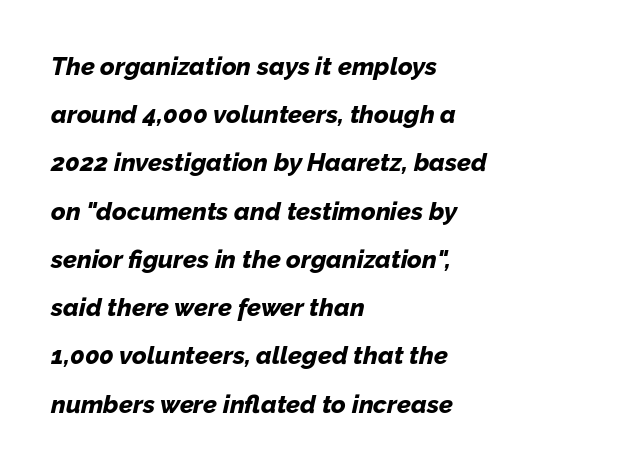
This block would shrink considerably if given ordinary leading; it's expanded now. Every row of glyphs begins at an identical x-position on the left. The typesetting leans heavy: a genuine bold. Look at the tracking — it's just the regular setting, nothing added. Underlining? Definitely not there.
